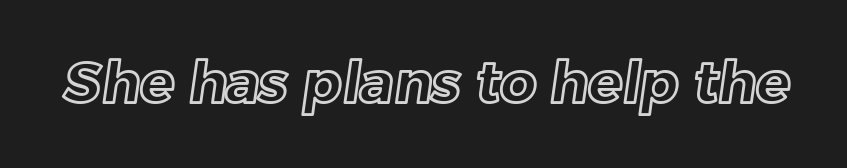
Q: Is the text underlined? A: No.
Q: Is the spacing between letters normal or unusually wide? A: Normal.
Q: Width (condensed, normal, or wide)? A: Normal.
Q: x-height? A: Medium.
Q: Monospaced? A: No.
